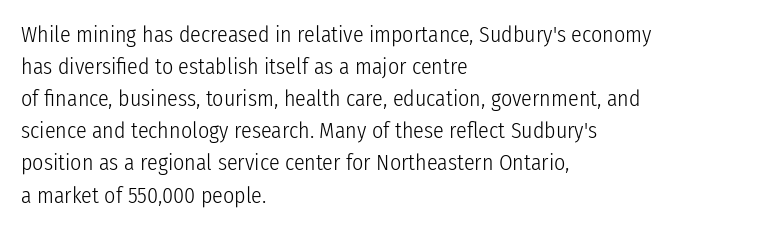
Q: Is the text bold? A: No.
Q: Is the text italic (slanted)? A: No, it is upright.
Q: Is the text underlined? A: No.
Q: How is the paragraph aligned? A: Left-aligned.
Q: Is the spacing between letters normal or unusually wide? A: Normal.
Q: Is the spacing between lines tight, normal or loose? A: Normal.
